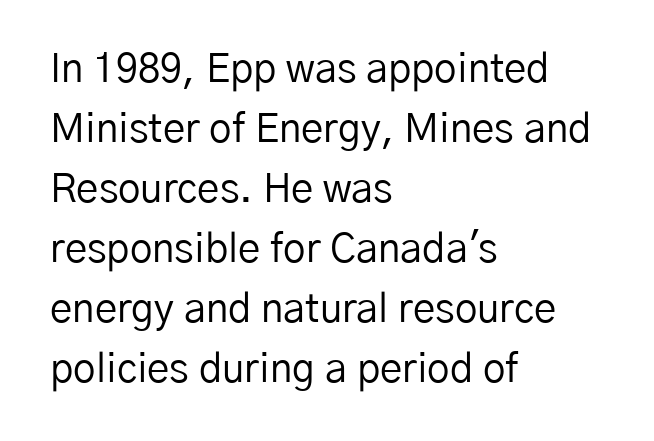
This sample has the flowing, uneven cadence of proportional lettering. Look at the bottom of the vertical strokes: they stop flat, with no serifs. Check the space under the baseline: it is left empty. Tracking value appears to be zero — textbook default spacing. Tall strokes in this sample are plumb rather than angled.
